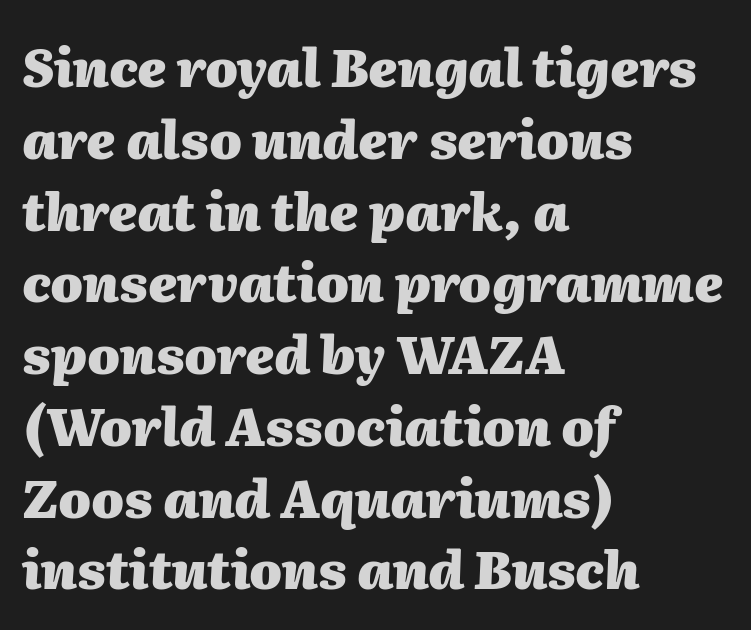
The image shows 52 px heavy type, italic (leaning right); set left-aligned, normal line spacing (1.38x), normal letter spacing, not underlined; medium stroke contrast and a medium x-height.
